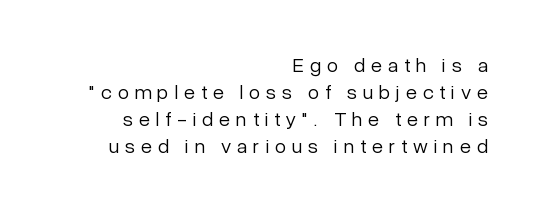
What's the leading like? Ordinary, nothing unusual. Is the stroke heavy? The answer is a plain regular-or-lighter. Caption: expanded tracking, letters set apart. A clean baseline with only descenders dipping below it. A flush-right, rag-left setting is used for this passage.
